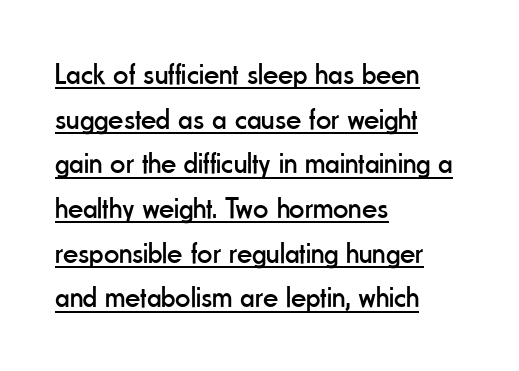
Each new line begins a customary step beneath the previous one. The strokes carry an ordinary text weight at most. Varying glyph widths throughout — classic text-font behaviour. A typesetter would label this face a sans.
